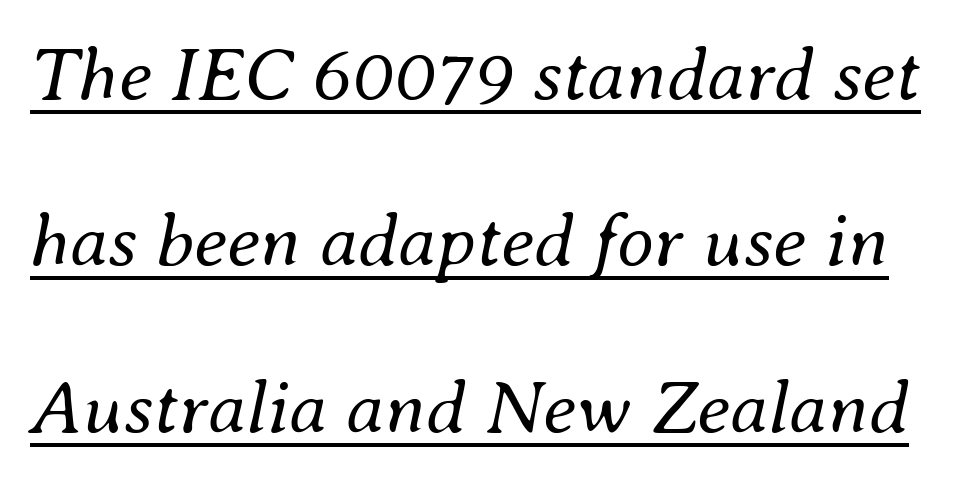
Nobody touched the tracking dial on this one. Proportional: the letters do not fall into vertical columns. The sample's only ornament is a line tracing under the words. Designer's note — italics engaged. Is this a heavy cut? Hardly; it is regular or lighter. Honestly, the rows look like they've been pulled way apart.
